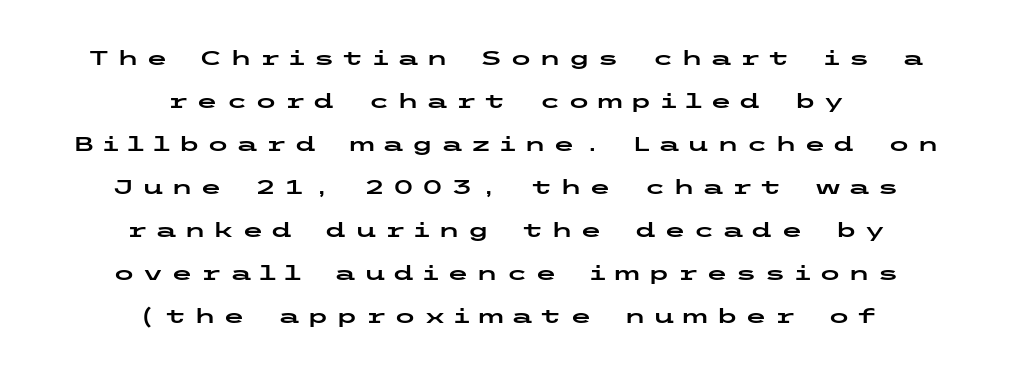
Loose tracking; the words dissolve into strings of separated letters. The glyphs are unaccompanied by any horizontal stroke below them. This is the regular roman posture of the typeface. The rag falls on both sides of this text block equally. Leading is clearly above the norm, producing a sparse column.
